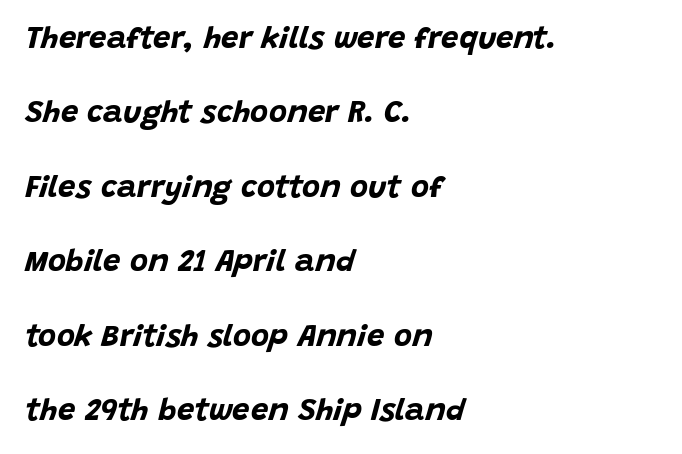
{"italic": "yes", "lean": "right", "slant_degrees": 15, "bold": "yes", "weight": "bold", "width": "normal", "stroke_contrast": "low", "x_height": "large", "monospaced": "no", "underline": "no", "align": "left", "line_spacing": "loose", "line_spacing_ratio": 2.4, "letter_spacing": "normal", "letter_spacing_em": 0.0, "glyph_px": 31}
